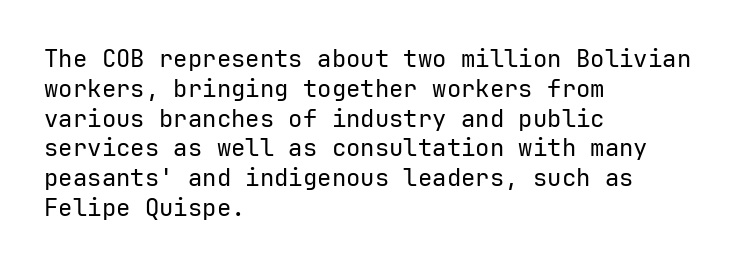
Q: Is the text bold? A: No.
Q: Is the text italic (slanted)? A: No, it is upright.
Q: Is the text underlined? A: No.
Q: How is the paragraph aligned? A: Left-aligned.
Q: Is the spacing between letters normal or unusually wide? A: Normal.
